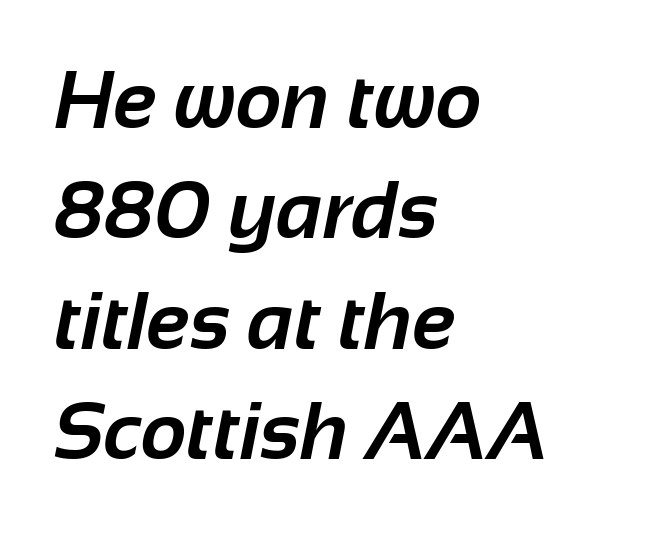
{"serif": "no", "bold": "yes", "weight": "bold", "width": "normal", "stroke_contrast": "low", "x_height": "medium", "monospaced": "no", "underline": "no", "align": "left", "line_spacing": "normal", "line_spacing_ratio": 1.38, "letter_spacing": "normal", "letter_spacing_em": 0.0, "glyph_px": 80}
